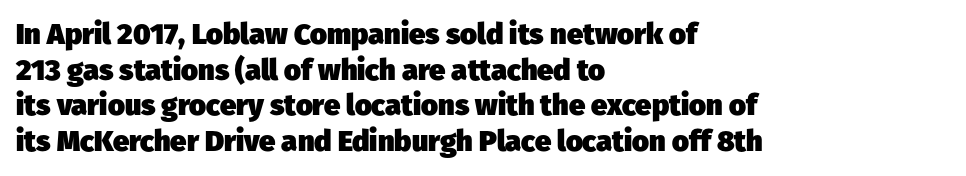
Q: Is the text bold? A: Yes.
Q: Is the typeface a serif or a sans-serif typeface? A: Sans-serif.
Q: Is the text underlined? A: No.
Q: How is the paragraph aligned? A: Left-aligned.
Q: Is the spacing between letters normal or unusually wide? A: Normal.
Q: Width (condensed, normal, or wide)? A: Normal.
Q: Stroke contrast? A: Low.
Q: x-height? A: Medium.
Q: Monospaced? A: No.
